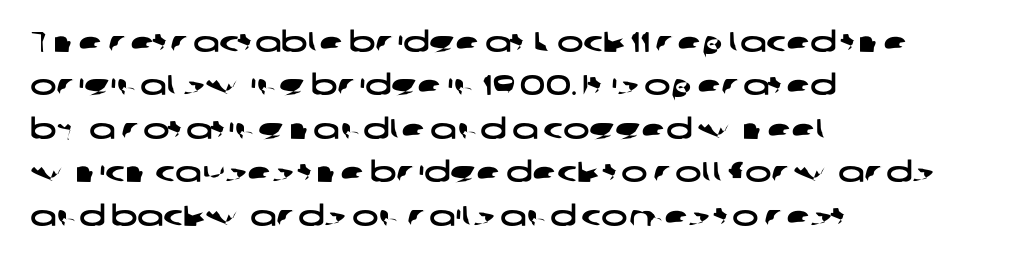
The image shows 28 px wide sans-serif type; set left-aligned, normal line spacing (1.55x), normal letter spacing, not underlined; low stroke contrast and a medium x-height.
